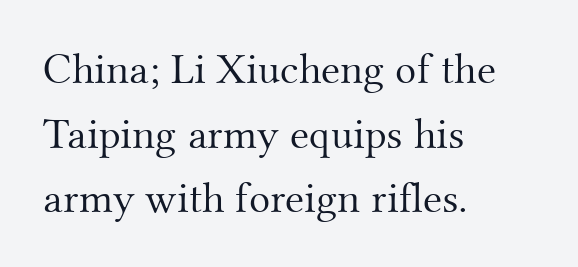
Q: Is the text bold? A: No.
Q: Is the text italic (slanted)? A: No, it is upright.
Q: Is the typeface a serif or a sans-serif typeface? A: Serif.
Q: Is the text underlined? A: No.
Q: How is the paragraph aligned? A: Left-aligned.
Q: Is the spacing between letters normal or unusually wide? A: Normal.
Q: Is the spacing between lines tight, normal or loose? A: Normal.
Q: Width (condensed, normal, or wide)? A: Normal.
Q: Stroke contrast? A: Medium.
Q: x-height? A: Small.
Q: Monospaced? A: No.
